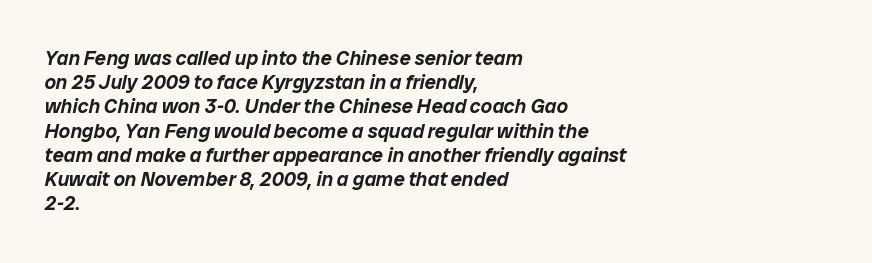
Short note: letters normally spaced. Line starts are locked; line ends wander. These lines were composed using italics. Lines of text with bare space underneath.
